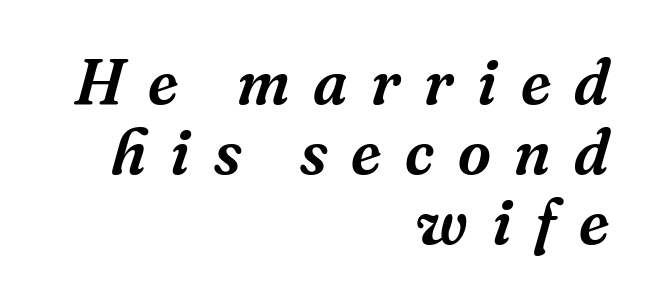
{"serif": "yes", "italic": "yes", "lean": "right", "slant_degrees": 16, "width": "normal", "stroke_contrast": "medium", "x_height": "medium", "monospaced": "no", "underline": "no", "align": "right", "line_spacing": "tight", "line_spacing_ratio": 1.09, "letter_spacing": "wide", "letter_spacing_em": 0.37, "glyph_px": 64}
